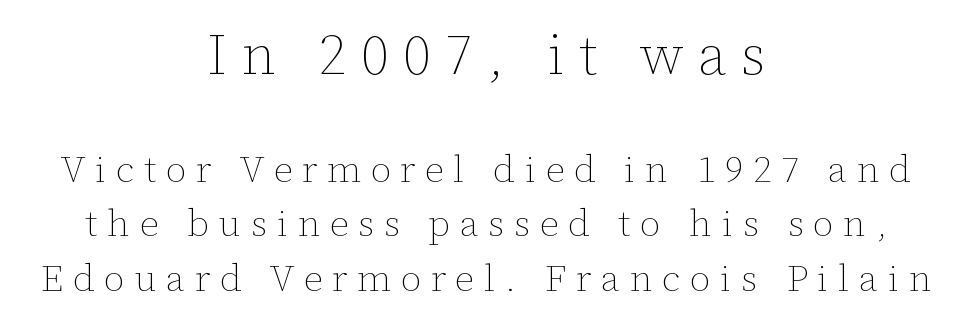
Neither beginnings nor endings align; midpoints do. Note: larger setting up top, smaller setting below. The typography opts for an upright posture over an oblique one. The glyphs are unaccompanied by any horizontal stroke below them.
